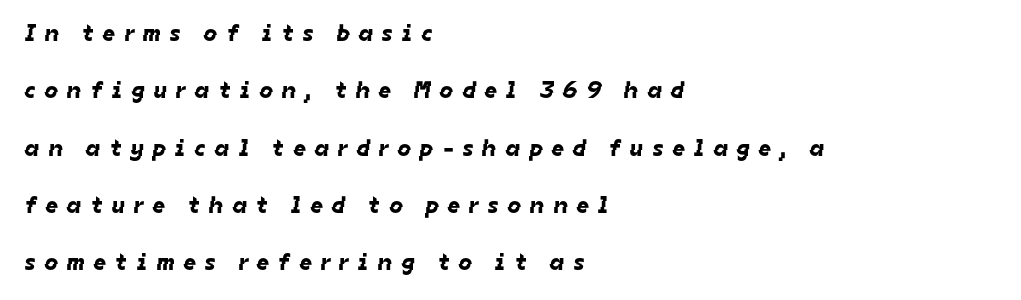
Q: Is the text underlined? A: No.
Q: How is the paragraph aligned? A: Left-aligned.
Q: Is the spacing between letters normal or unusually wide? A: Unusually wide.
Q: Is the spacing between lines tight, normal or loose? A: Loose.
